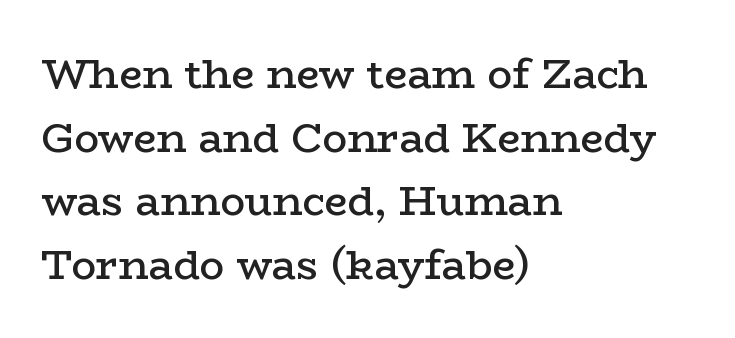
Is the letter spacing exaggerated? No — it looks like the ordinary default. Does the lettering tilt? It doesn't — this is upright. The sample has been set in demibold, a notch under bold. Here the designer chose a conventional face with non-uniform glyph widths.
